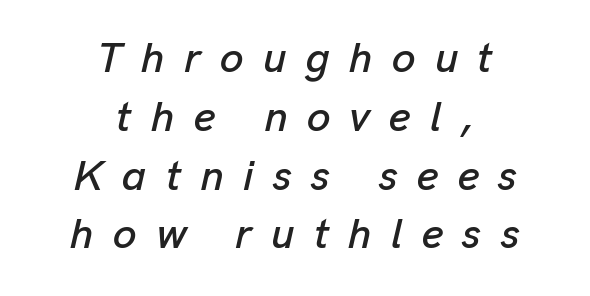
The image shows 42 px text type, italic (leaning right); set centered, normal line spacing (1.4x), unusually wide letter spacing (+0.46 em), not underlined; low stroke contrast and a medium x-height.
